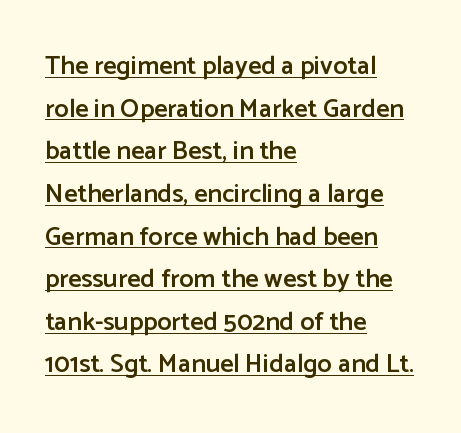
The font is running at a semibold setting, under full bold. Teacher's note: observe the even left margin — that is flush-left alignment. Words appear dense and cohesive because spacing is normal. The sample's only ornament is a line tracing under the words. Students, observe: this is what conventionally led text looks like. The letters stand straight up with perfectly vertical stems.
